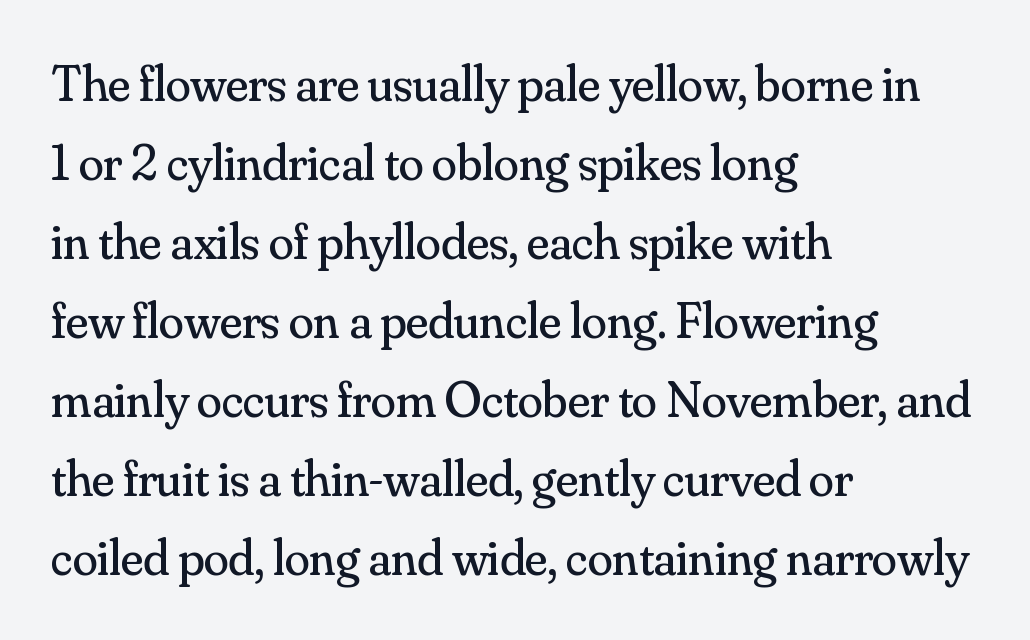
The image shows 51 px regular-weight serif type, upright; set left-aligned, normal line spacing (1.55x), normal letter spacing, not underlined; medium stroke contrast and a small x-height.
